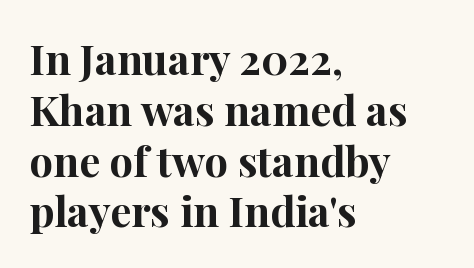
{"serif": "yes", "italic": "no", "bold": "yes", "weight": "bold", "width": "normal", "stroke_contrast": "high", "x_height": "medium", "monospaced": "no", "underline": "no", "align": "left", "line_spacing_ratio": 1.21, "letter_spacing": "normal", "letter_spacing_em": 0.0, "glyph_px": 42}
